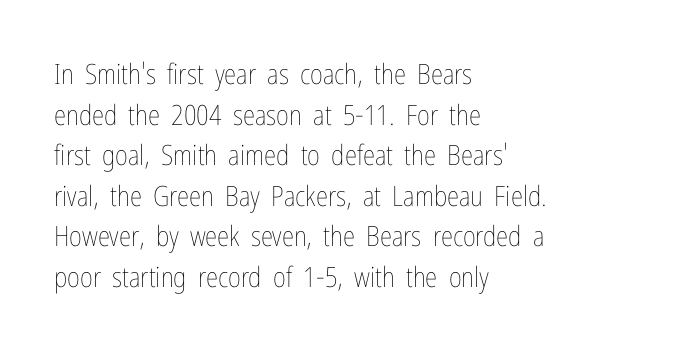
Q: Is the text bold? A: No.
Q: Is the text italic (slanted)? A: No, it is upright.
Q: Is the text underlined? A: No.
Q: How is the paragraph aligned? A: Left-aligned.
Q: Is the spacing between letters normal or unusually wide? A: Normal.
Q: Is the spacing between lines tight, normal or loose? A: Normal.
Q: Width (condensed, normal, or wide)? A: Condensed.
Q: Stroke contrast? A: Low.
Q: x-height? A: Medium.
Q: Monospaced? A: No.
